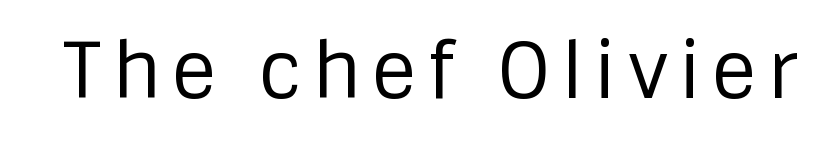
Q: Is the text bold? A: No.
Q: Is the text italic (slanted)? A: No, it is upright.
Q: Is the typeface a serif or a sans-serif typeface? A: Sans-serif.
Q: Is the text underlined? A: No.
Q: Width (condensed, normal, or wide)? A: Normal.
Q: Stroke contrast? A: Low.
Q: x-height? A: Large.
Q: Monospaced? A: No.
